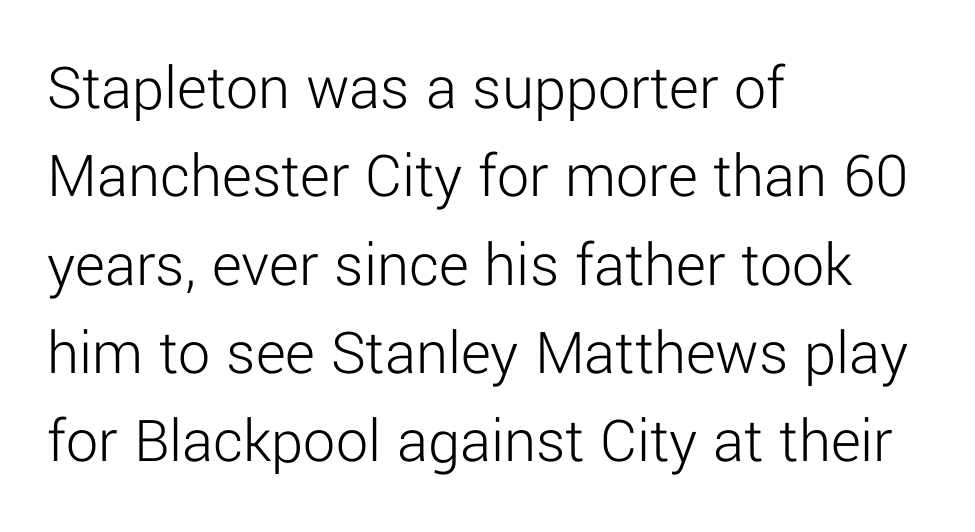
Q: Is the text bold? A: No.
Q: Is the text italic (slanted)? A: No, it is upright.
Q: Is the typeface a serif or a sans-serif typeface? A: Sans-serif.
Q: Is the text underlined? A: No.
Q: How is the paragraph aligned? A: Left-aligned.
Q: Is the spacing between letters normal or unusually wide? A: Normal.
Q: Is the spacing between lines tight, normal or loose? A: Normal.
Q: Width (condensed, normal, or wide)? A: Normal.
Q: Stroke contrast? A: Low.
Q: x-height? A: Medium.
Q: Monospaced? A: No.
